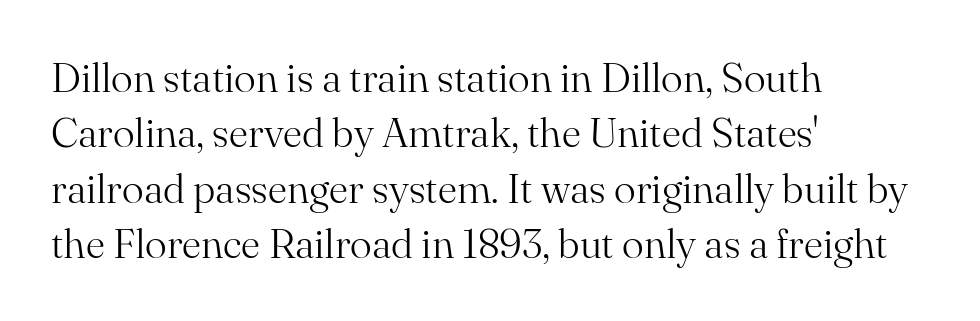
Q: Is the text bold? A: No.
Q: Is the text italic (slanted)? A: No, it is upright.
Q: Is the typeface a serif or a sans-serif typeface? A: Serif.
Q: Is the text underlined? A: No.
Q: How is the paragraph aligned? A: Left-aligned.
Q: Is the spacing between letters normal or unusually wide? A: Normal.
Q: Is the spacing between lines tight, normal or loose? A: Normal.
Q: Width (condensed, normal, or wide)? A: Normal.
Q: Stroke contrast? A: Medium.
Q: x-height? A: Small.
Q: Monospaced? A: No.
